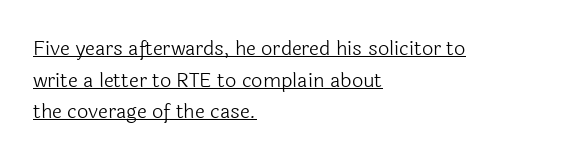
Q: Is the text bold? A: No.
Q: Is the text italic (slanted)? A: No, it is upright.
Q: Is the text underlined? A: Yes.
Q: How is the paragraph aligned? A: Left-aligned.
Q: Is the spacing between letters normal or unusually wide? A: Normal.
Q: Is the spacing between lines tight, normal or loose? A: Normal.
